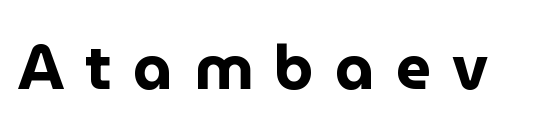
The image shows 62 px bold sans-serif type, upright; set unusually wide letter spacing (+0.34 em), not underlined; low stroke contrast and a medium x-height.
